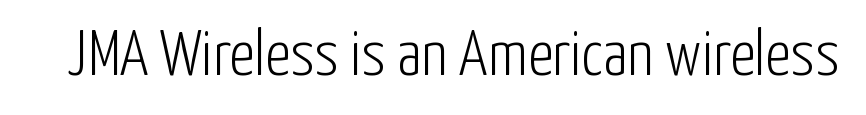
Q: Is the text bold? A: No.
Q: Is the text italic (slanted)? A: No, it is upright.
Q: Is the typeface a serif or a sans-serif typeface? A: Sans-serif.
Q: Is the text underlined? A: No.
Q: Is the spacing between letters normal or unusually wide? A: Normal.
Q: Width (condensed, normal, or wide)? A: Condensed.
Q: Stroke contrast? A: Low.
Q: x-height? A: Medium.
Q: Monospaced? A: No.
